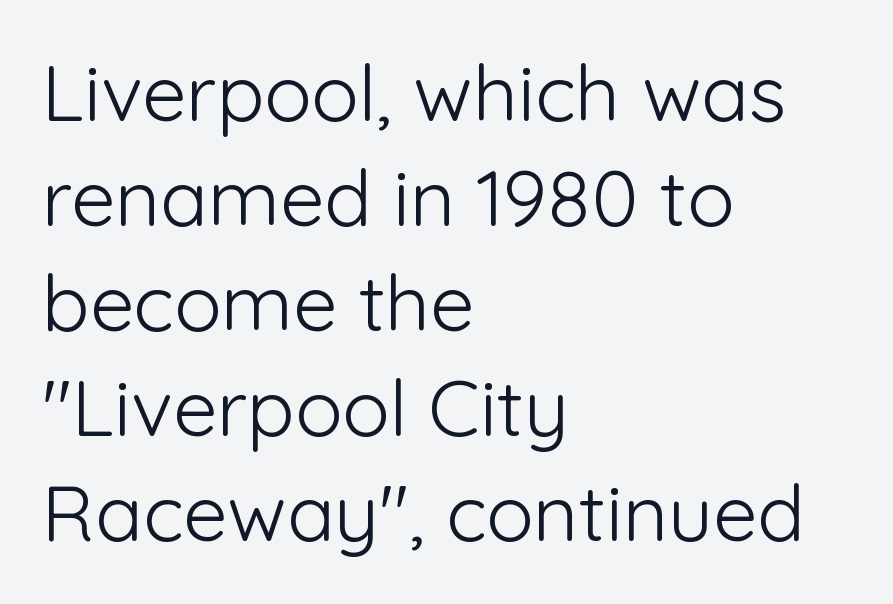
{"serif": "no", "italic": "no", "bold": "no", "weight": "light", "width": "normal", "stroke_contrast": "low", "x_height": "medium", "monospaced": "no", "underline": "no", "align": "left", "line_spacing": "normal", "line_spacing_ratio": 1.33, "letter_spacing": "normal", "letter_spacing_em": 0.0, "glyph_px": 79}
